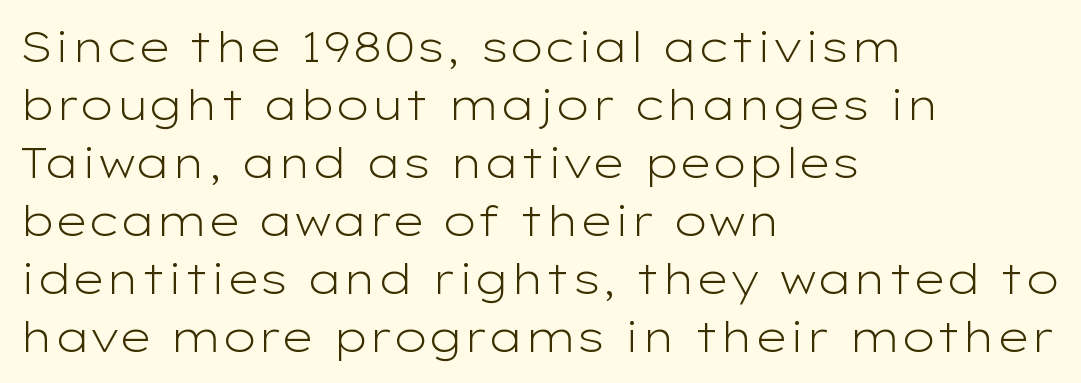
{"serif": "no", "italic": "no", "bold": "no", "weight": "light", "width": "wide", "stroke_contrast": "low", "x_height": "medium", "monospaced": "no", "underline": "no", "align": "left", "line_spacing": "normal", "line_spacing_ratio": 1.35, "letter_spacing": "normal", "letter_spacing_em": 0.0, "glyph_px": 43}
